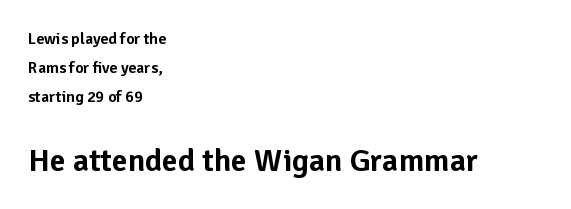
{"serif": "no", "italic": "no", "width": "normal", "stroke_contrast": "low", "x_height": "medium", "monospaced": "no", "underline": "no", "align": "left", "line_spacing_ratio": 1.8, "letter_spacing": "normal", "letter_spacing_em": 0.0, "larger_block": "second", "size_ratio": 2.0, "glyph_px": 32}
